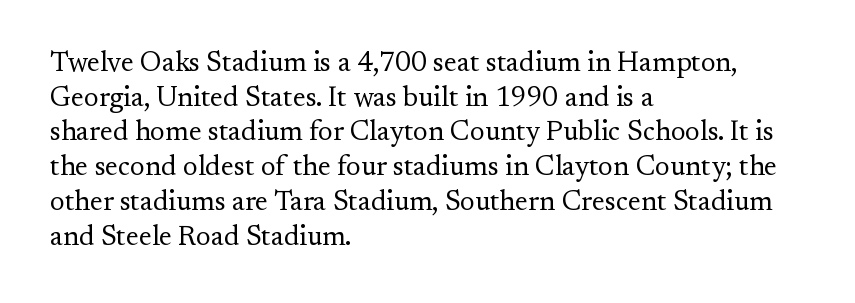
The image shows 28 px regular-weight serif type, upright; set left-aligned, line spacing 1.24x, normal letter spacing, not underlined; medium stroke contrast and a small x-height.
